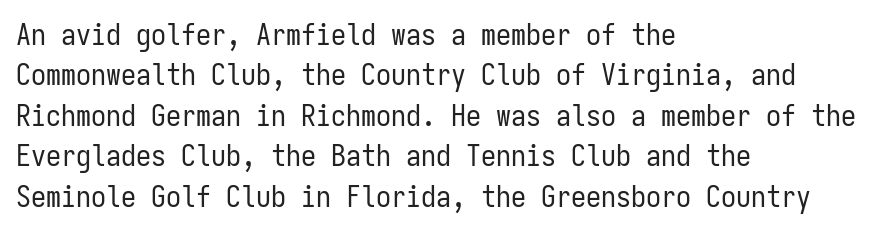
The font family rendered here belongs to the sans-serif group. A clean baseline with only descenders dipping below it. Unbolded letterforms with no extra heft. Summary of vertical rhythm: regular, with standard interline spacing. A classic flush-left, rag-right setting is used for this passage. Think of a typewriter: that constant character pitch is what you see here.
